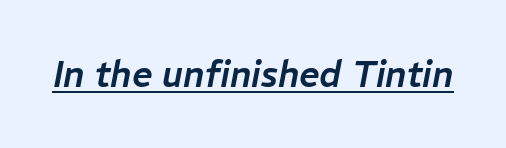
{"italic": "yes", "lean": "right", "slant_degrees": 11, "width": "normal", "stroke_contrast": "low", "x_height": "medium", "monospaced": "no", "underline": "yes", "letter_spacing": "normal", "letter_spacing_em": 0.0, "glyph_px": 36}
